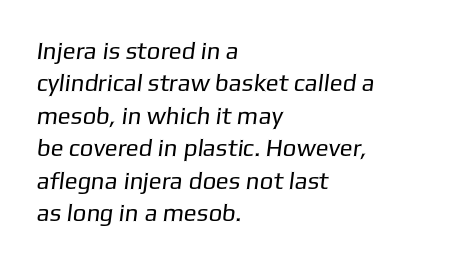
Q: Is the text bold? A: No.
Q: Is the text underlined? A: No.
Q: How is the paragraph aligned? A: Left-aligned.
Q: Is the spacing between letters normal or unusually wide? A: Normal.
Q: Is the spacing between lines tight, normal or loose? A: Normal.
